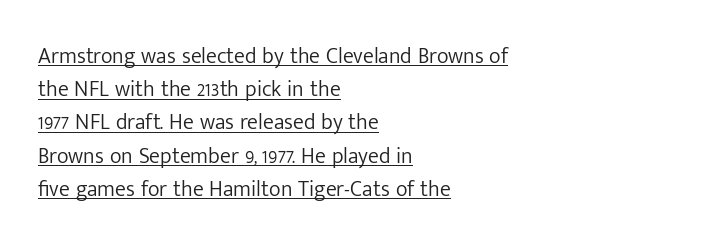
Q: Is the text bold? A: No.
Q: Is the text italic (slanted)? A: No, it is upright.
Q: Is the text underlined? A: Yes.
Q: How is the paragraph aligned? A: Left-aligned.
Q: Is the spacing between letters normal or unusually wide? A: Normal.
Q: Is the spacing between lines tight, normal or loose? A: Normal.
